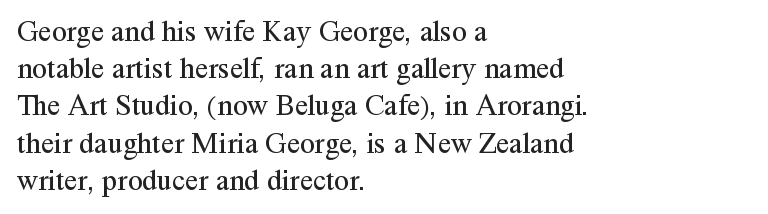
Q: Is the text bold? A: No.
Q: Is the text italic (slanted)? A: No, it is upright.
Q: Is the typeface a serif or a sans-serif typeface? A: Serif.
Q: Is the text underlined? A: No.
Q: How is the paragraph aligned? A: Left-aligned.
Q: Is the spacing between letters normal or unusually wide? A: Normal.
Q: Width (condensed, normal, or wide)? A: Normal.
Q: Stroke contrast? A: Medium.
Q: x-height? A: Medium.
Q: Monospaced? A: No.
